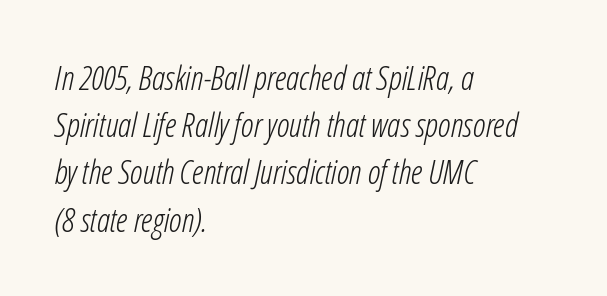
{"italic": "yes", "lean": "right", "slant_degrees": 12, "bold": "no", "weight": "light", "width": "condensed", "stroke_contrast": "low", "x_height": "medium", "monospaced": "no", "underline": "no", "align": "left", "line_spacing": "normal", "line_spacing_ratio": 1.43, "letter_spacing": "normal", "letter_spacing_em": 0.0, "glyph_px": 33}
